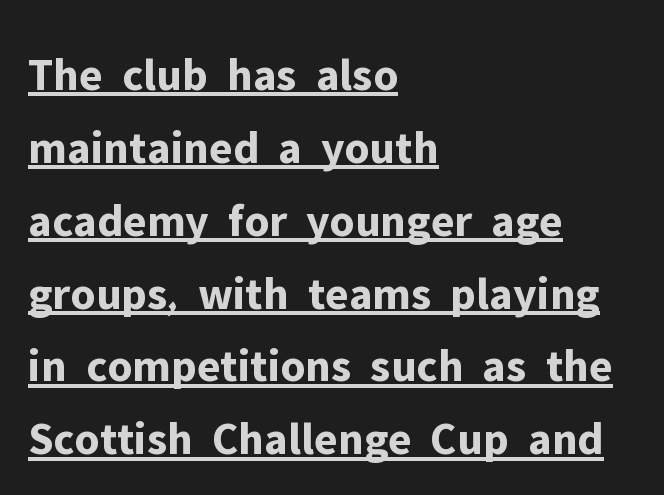
{"serif": "no", "italic": "no", "bold": "yes", "weight": "bold", "width": "normal", "stroke_contrast": "low", "x_height": "medium", "monospaced": "no", "underline": "yes", "align": "left", "line_spacing": "normal", "line_spacing_ratio": 1.55, "letter_spacing": "normal", "letter_spacing_em": 0.0, "glyph_px": 47}
